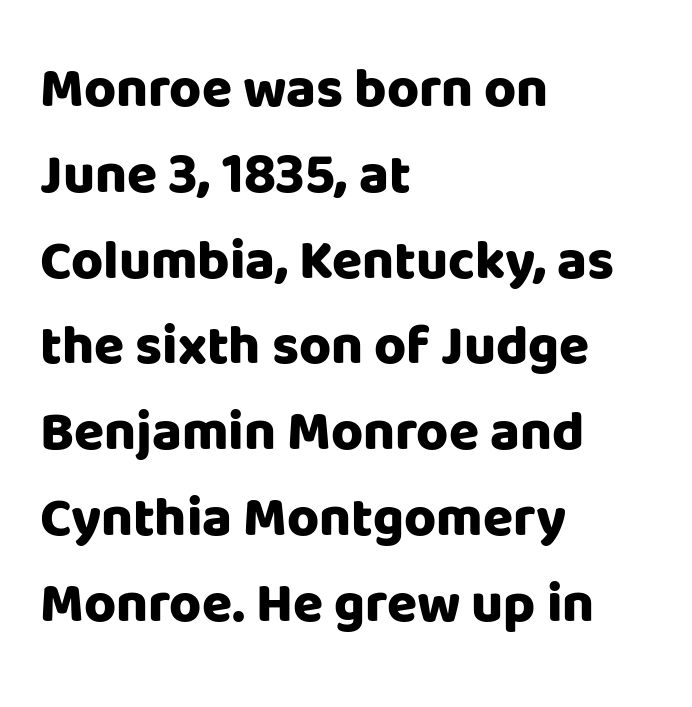
The image shows 55 px heavy sans-serif type, upright; set left-aligned, normal line spacing (1.56x), normal letter spacing, not underlined; low stroke contrast and a large x-height.
